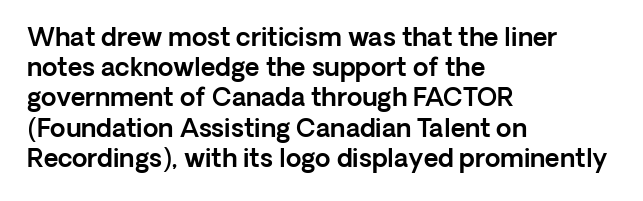
Standard letterfit; no display-style spreading of the glyphs. A typesetter would mark this as roman, not italic. Does the copy run flush right? No — it runs flush left. Words float on clear page, feet unadorned.
